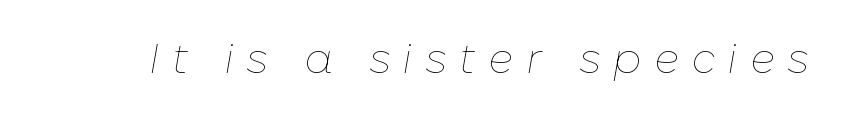
{"italic": "yes", "lean": "right", "slant_degrees": 10, "bold": "no", "weight": "thin", "width": "normal", "stroke_contrast": "low", "x_height": "medium", "monospaced": "no", "underline": "no", "letter_spacing": "wide", "letter_spacing_em": 0.3, "glyph_px": 42}
